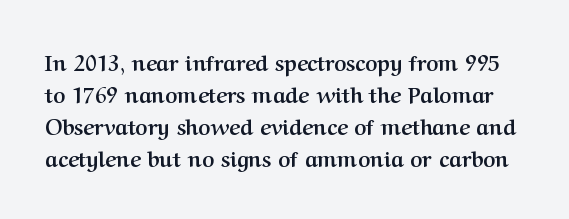
The face used here has the dense, thick strokes of a bold. Every stem runs plumb, perpendicular to the baseline. Observe the ordinary spacing: letters are neighbours, not strangers. Each new line begins a customary step beneath the previous one. The zone under the glyphs is completely vacant.
